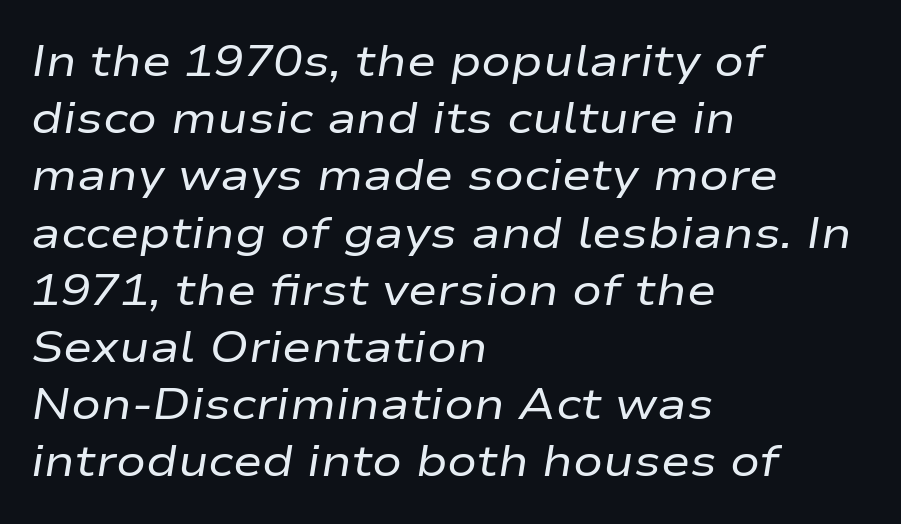
{"italic": "yes", "lean": "right", "slant_degrees": 9, "bold": "no", "weight": "regular", "width": "wide", "stroke_contrast": "low", "x_height": "medium", "monospaced": "no", "underline": "no", "align": "left", "line_spacing": "normal", "line_spacing_ratio": 1.3, "letter_spacing": "normal", "letter_spacing_em": 0.0, "glyph_px": 44}
